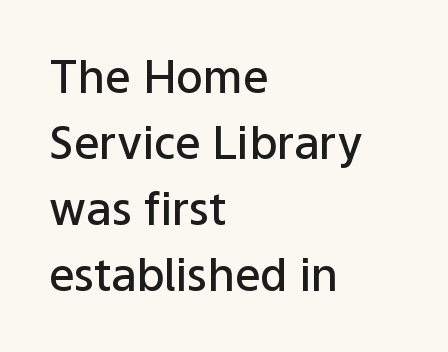
Q: Is the text bold? A: Semi-bold.
Q: Is the text italic (slanted)? A: No, it is upright.
Q: Is the typeface a serif or a sans-serif typeface? A: Sans-serif.
Q: Is the text underlined? A: No.
Q: How is the paragraph aligned? A: Left-aligned.
Q: Is the spacing between letters normal or unusually wide? A: Normal.
Q: Is the spacing between lines tight, normal or loose? A: Normal.
Q: Width (condensed, normal, or wide)? A: Normal.
Q: Stroke contrast? A: Low.
Q: x-height? A: Medium.
Q: Monospaced? A: No.
